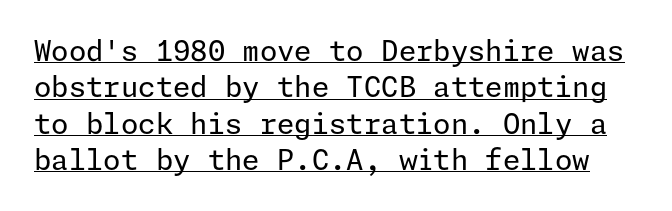
{"serif": "no", "italic": "no", "bold": "no", "weight": "regular", "width": "normal", "stroke_contrast": "low", "x_height": "medium", "underline": "yes", "line_spacing": "normal", "line_spacing_ratio": 1.3, "letter_spacing": "normal", "letter_spacing_em": 0.0, "glyph_px": 28}
